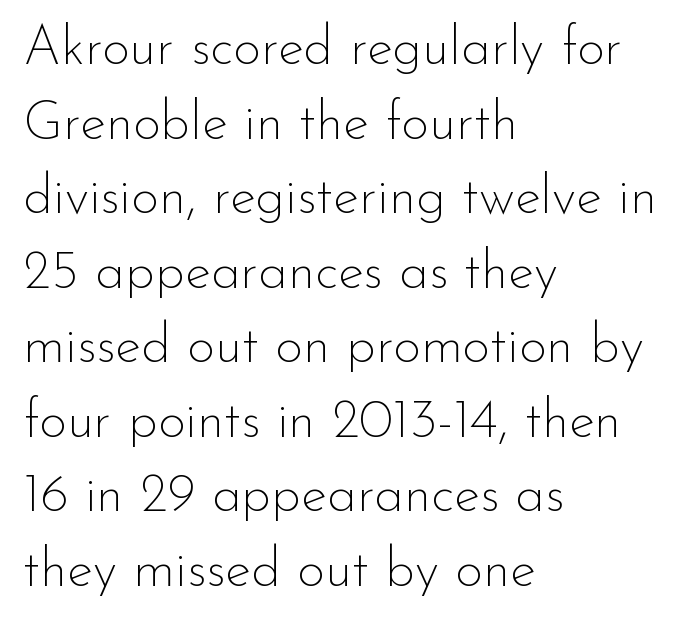
Q: Is the text bold? A: No.
Q: Is the text italic (slanted)? A: No, it is upright.
Q: Is the typeface a serif or a sans-serif typeface? A: Sans-serif.
Q: Is the text underlined? A: No.
Q: How is the paragraph aligned? A: Left-aligned.
Q: Is the spacing between letters normal or unusually wide? A: Normal.
Q: Is the spacing between lines tight, normal or loose? A: Normal.
Q: Width (condensed, normal, or wide)? A: Normal.
Q: Stroke contrast? A: Low.
Q: x-height? A: Small.
Q: Monospaced? A: No.
